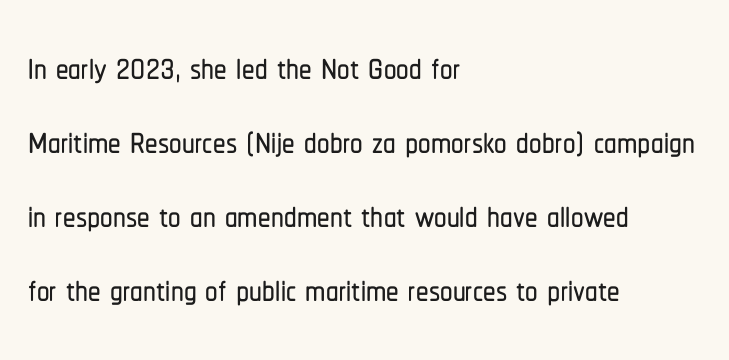
{"serif": "no", "italic": "no", "width": "condensed", "stroke_contrast": "low", "x_height": "medium", "monospaced": "no", "underline": "no", "align": "left", "line_spacing": "normal", "line_spacing_ratio": 1.48, "letter_spacing": "normal", "letter_spacing_em": 0.0, "glyph_px": 50}
